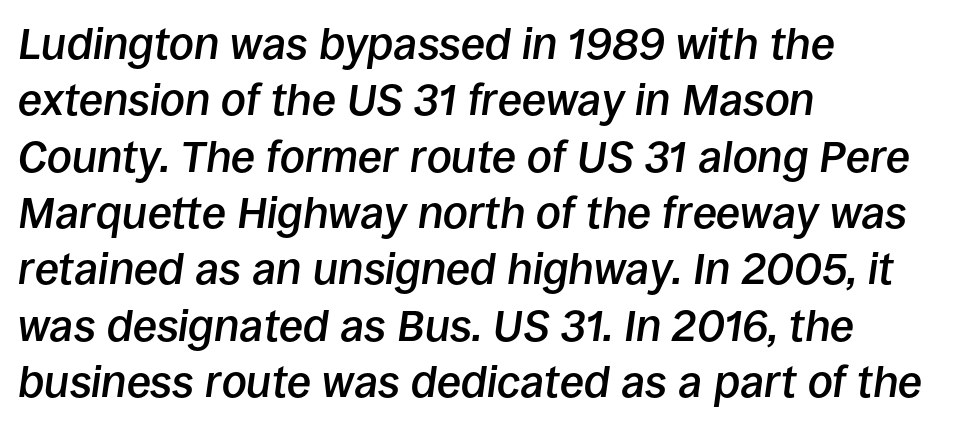
There is no visible air inserted between adjacent glyphs. Short and long lines alike share a common starting point at left. The rendering uses natural spacing where letterforms have individual widths. The foot of each line stays bare and open.
